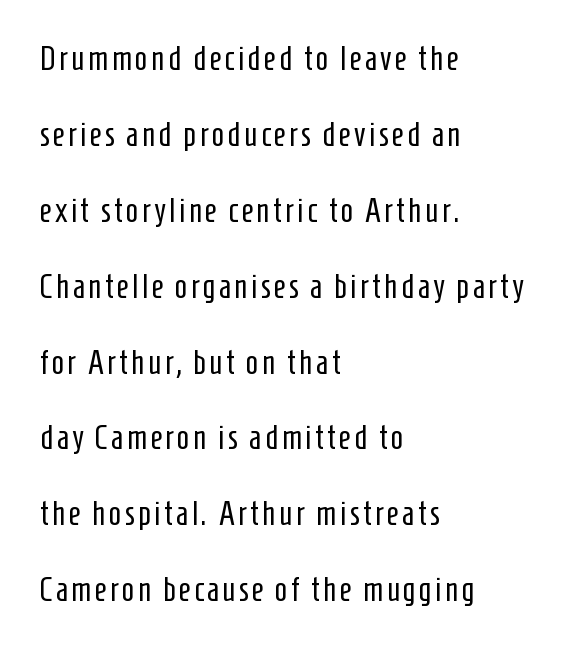
The image shows 33 px regular-weight, condensed sans-serif type, upright; set left-aligned, loose line spacing (2.3x), not underlined; low stroke contrast and a medium x-height.
